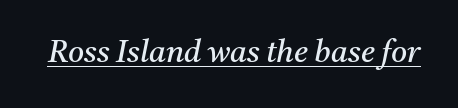
The image shows 31 px regular-weight serif type, italic (leaning right); set normal letter spacing, underlined; medium stroke contrast and a medium x-height.
